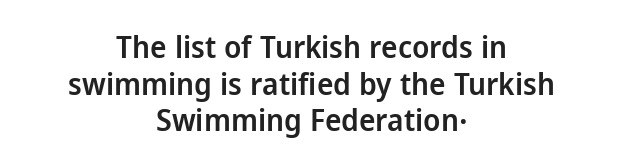
The whitespace from short lines is split evenly between both sides. Style check: upright. In terms of weight, the rendering is demibold, just under bold. What kind of face is this? One without serifs — a sans.
